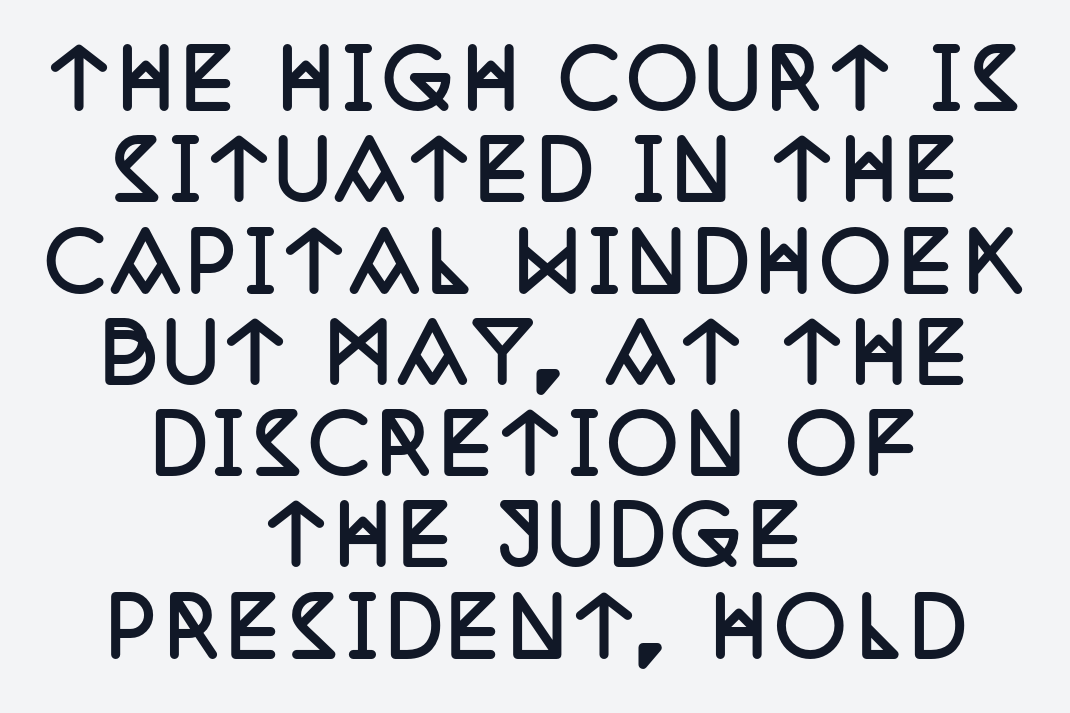
{"serif": "yes", "italic": "no", "bold": "yes", "weight": "semibold", "width": "condensed", "stroke_contrast": "low", "x_height": "large", "monospaced": "no", "underline": "no", "align": "center", "line_spacing_ratio": 1.17, "glyph_px": 78}
